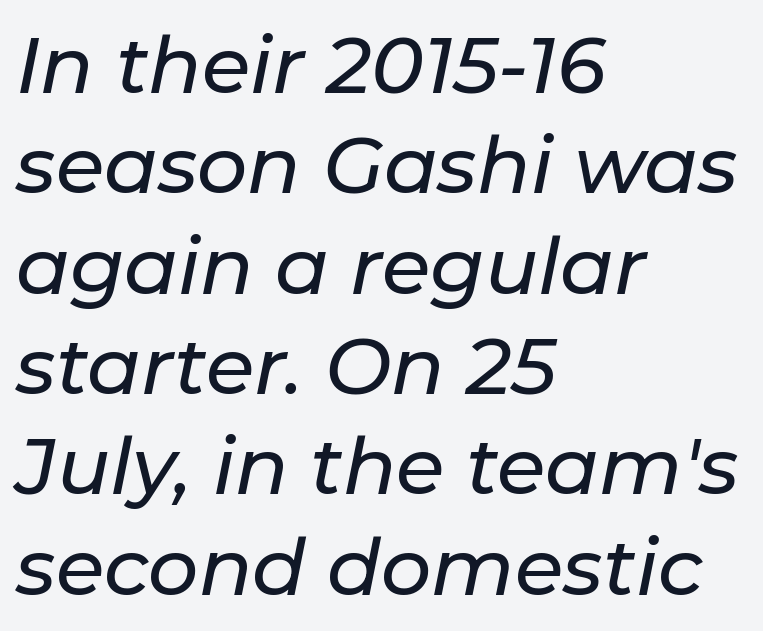
{"italic": "yes", "lean": "right", "slant_degrees": 11, "width": "normal", "stroke_contrast": "low", "x_height": "medium", "monospaced": "no", "underline": "no", "align": "left", "line_spacing": "normal", "line_spacing_ratio": 1.27, "letter_spacing": "normal", "letter_spacing_em": 0.0, "glyph_px": 79}
